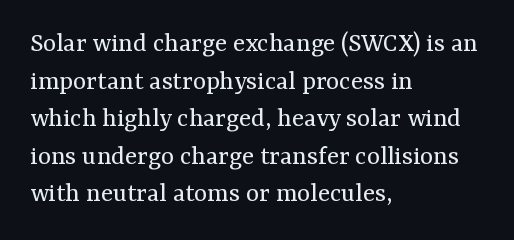
Q: Is the text bold? A: No.
Q: Is the text italic (slanted)? A: No, it is upright.
Q: Is the typeface a serif or a sans-serif typeface? A: Serif.
Q: Is the text underlined? A: No.
Q: How is the paragraph aligned? A: Left-aligned.
Q: Is the spacing between letters normal or unusually wide? A: Normal.
Q: Is the spacing between lines tight, normal or loose? A: Normal.
Q: Width (condensed, normal, or wide)? A: Normal.
Q: Stroke contrast? A: Medium.
Q: x-height? A: Medium.
Q: Monospaced? A: No.
